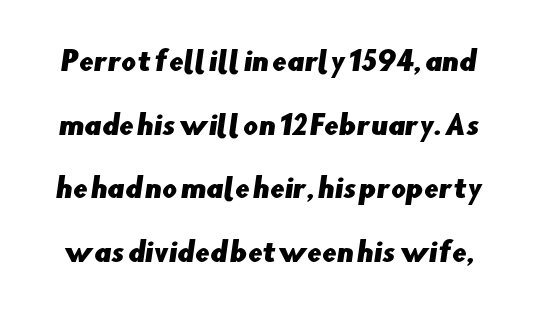
The image shows 26 px text type; set loose line spacing (2.45x), normal letter spacing, not underlined.
